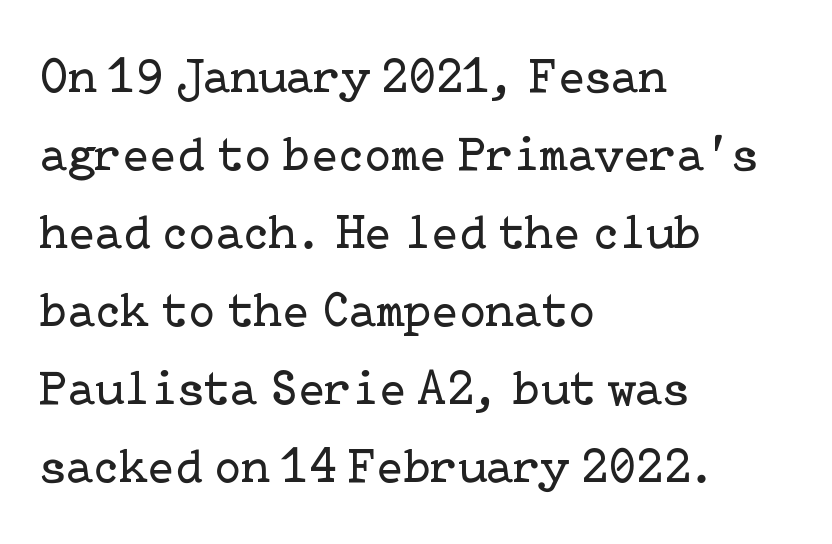
The image shows 49 px regular-weight serif type, upright; set left-aligned, normal line spacing (1.59x), normal letter spacing, not underlined; low stroke contrast and a medium x-height.
